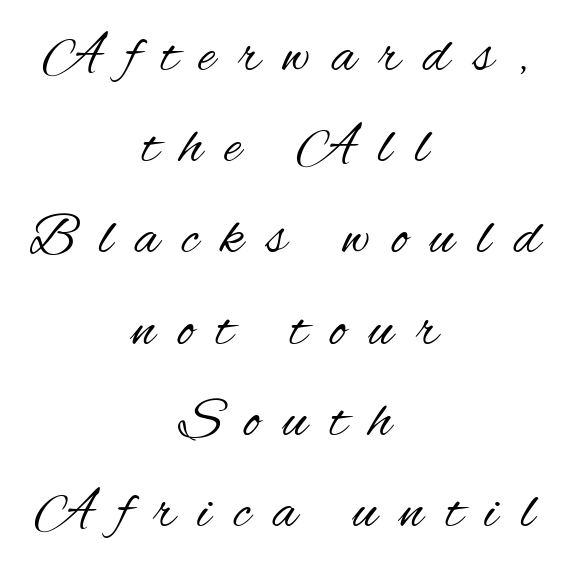
{"serif": "no", "bold": "no", "weight": "regular", "width": "condensed", "stroke_contrast": "medium", "x_height": "small", "monospaced": "no", "underline": "no", "align": "center", "line_spacing": "normal", "line_spacing_ratio": 1.6, "letter_spacing": "wide", "letter_spacing_em": 0.4, "glyph_px": 57}
